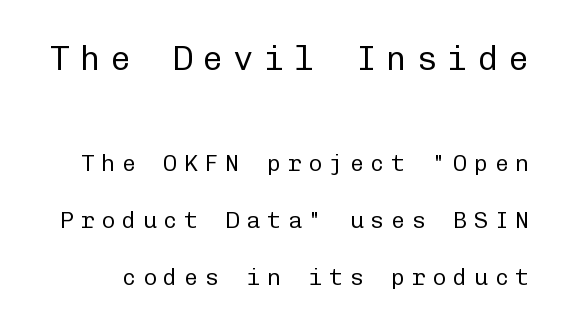
These lines were composed using upright roman letters. The face looks like a standard text weight, possibly lighter. No word sits above an underline. Compared with typical body copy, the letter spacing here is much looser. Here the designer chose a console-style face with uniform glyph widths.
